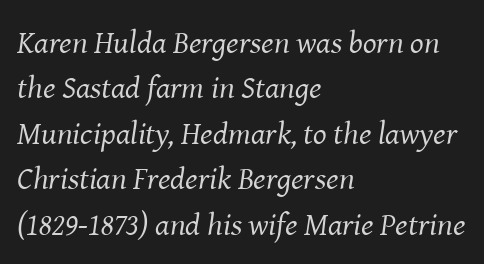
Baseline-to-baseline distance is the conventional proportion of letter height. Does the lettering tilt? It does — this is italic. How are the letters spaced? Ordinarily, with no added tracking. Horizontal alignment here is leftward, the default for most running prose. This is serif lettering, the kind often seen in printed books.
